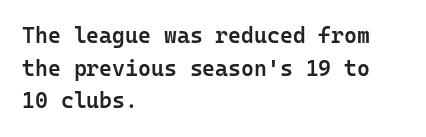
The image shows 22 px text type, upright; set left-aligned, normal line spacing (1.48x), normal letter spacing, not underlined.
